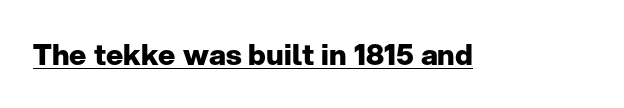
Proportional: the letters do not fall into vertical columns. A roman cut, with each character standing at attention. Students, this is bold: see how much ink each stroke carries. Is there an underline? Yes — a line sits under the letters. There is no visible air inserted between adjacent glyphs.
